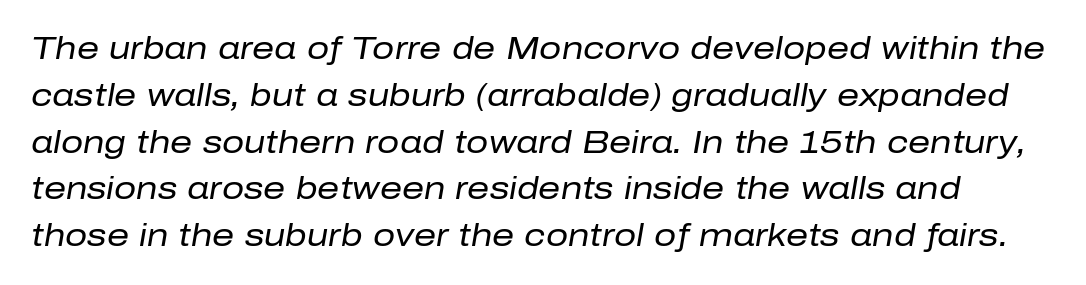
These lines are rendered in a variable-pitch font. Compared with a typical body face, this is equally light or lighter still. Italic? Definitely — the glyphs are oblique. This sample keeps an unexceptional amount of space between lines. Honestly, the letter spacing is just normal — you wouldn't notice it.
